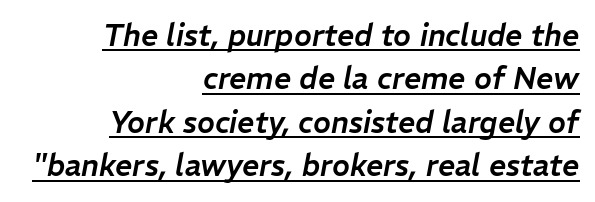
Glyph-to-glyph distance matches everyday printed text. You can see a thin bar hugging the bottom of the glyphs. The rendering applies a slant to the glyphs. The rendering uses natural spacing where letterforms have individual widths. If you measured baseline to baseline, you'd find a middling distance. The paragraph shown leans on its right margin.
